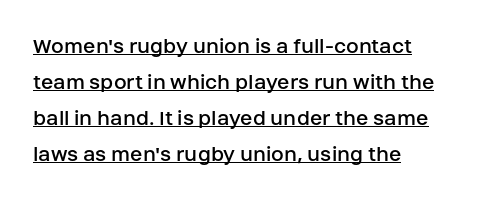
Q: Is the text bold? A: No.
Q: Is the text italic (slanted)? A: No, it is upright.
Q: Is the text underlined? A: Yes.
Q: How is the paragraph aligned? A: Left-aligned.
Q: Is the spacing between letters normal or unusually wide? A: Normal.
Q: Is the spacing between lines tight, normal or loose? A: Normal.
